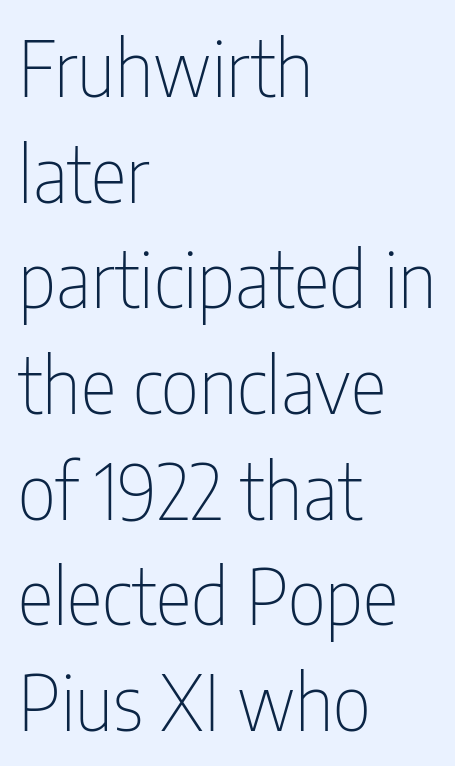
The image shows 76 px thin, condensed sans-serif type, upright; set left-aligned, normal line spacing (1.39x), normal letter spacing, not underlined; low stroke contrast and a medium x-height.
